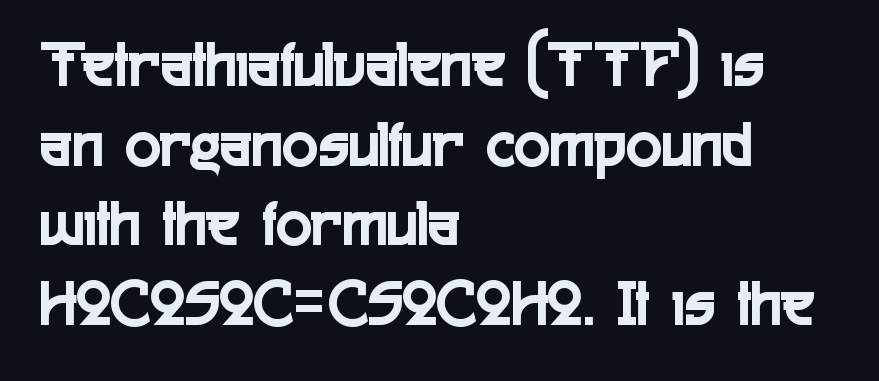
Horizontal alignment here is leftward, the default for most running prose. Posture: vertical. The tracking reads as untouched default to a designer's eye. Descender tails drop into unmarked territory. Looks like regular typesetting: each glyph gets only the width it needs.
